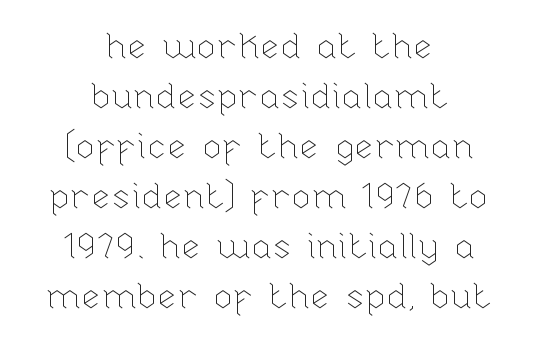
Q: Is the text bold? A: No.
Q: Is the text italic (slanted)? A: No, it is upright.
Q: Is the text underlined? A: No.
Q: How is the paragraph aligned? A: Centered.
Q: Is the spacing between letters normal or unusually wide? A: Normal.
Q: Is the spacing between lines tight, normal or loose? A: Normal.
Q: Width (condensed, normal, or wide)? A: Normal.
Q: Stroke contrast? A: Low.
Q: x-height? A: Medium.
Q: Monospaced? A: No.
